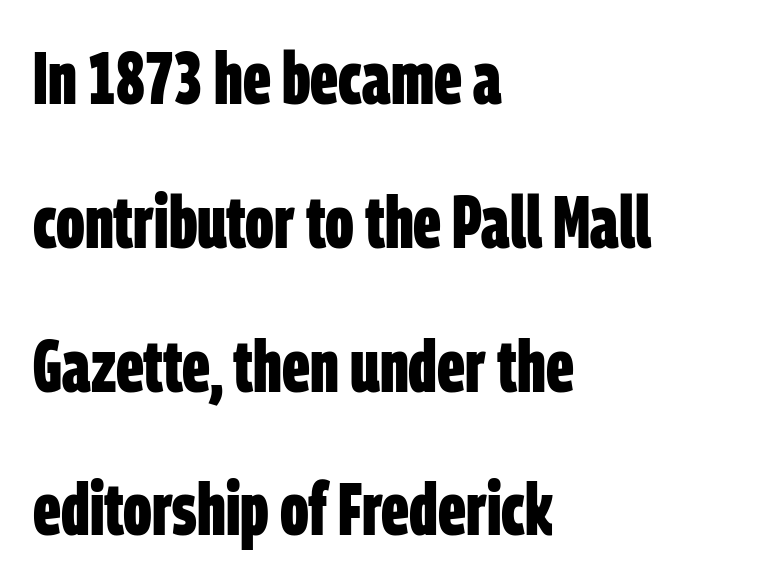
The image shows 73 px bold, condensed sans-serif type; set left-aligned, loose line spacing (1.97x), normal letter spacing, not underlined; low stroke contrast and a large x-height.
